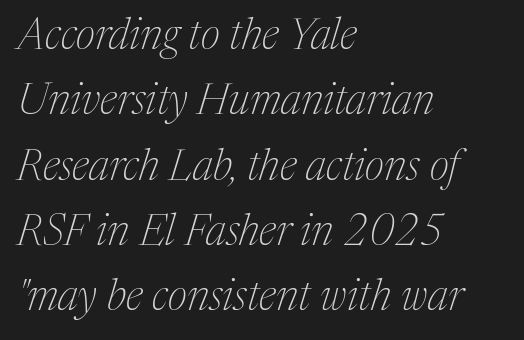
The image shows 43 px thin serif type, italic (leaning right); set left-aligned, normal line spacing (1.52x), normal letter spacing, not underlined; medium stroke contrast and a medium x-height.
